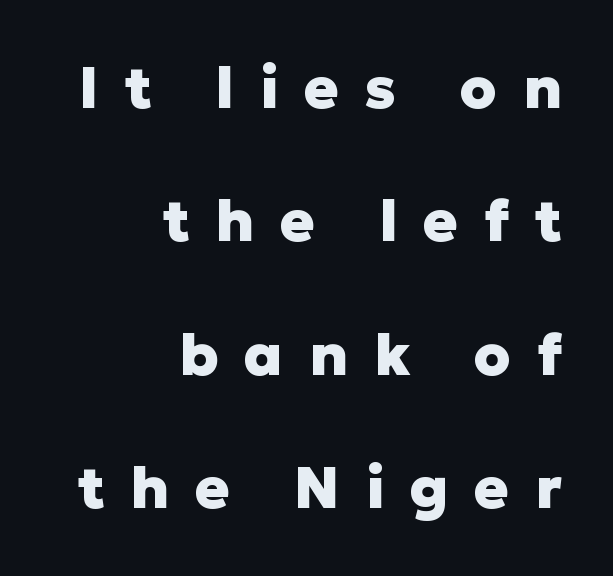
The image shows 58 px heavy sans-serif type, upright; set right-aligned, loose line spacing (2.3x), unusually wide letter spacing (+0.44 em), not underlined; low stroke contrast and a medium x-height.
